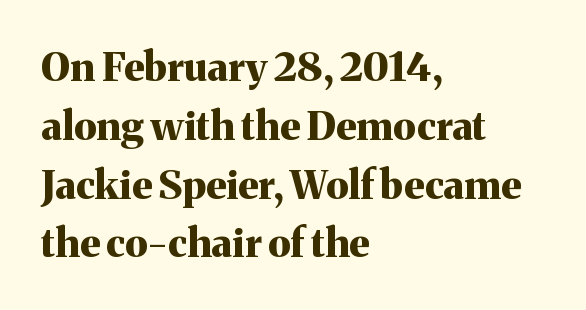
The image shows 40 px bold serif type, upright; set left-aligned, normal line spacing (1.47x), normal letter spacing, not underlined; medium stroke contrast and a medium x-height.
